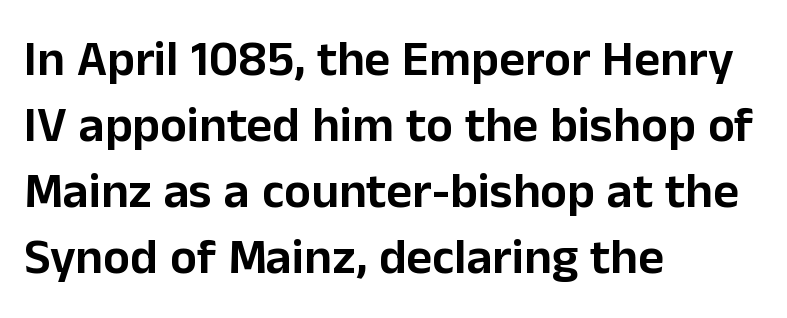
{"serif": "no", "italic": "no", "width": "normal", "stroke_contrast": "low", "x_height": "medium", "monospaced": "no", "underline": "no", "align": "left", "line_spacing": "normal", "line_spacing_ratio": 1.32, "letter_spacing": "normal", "letter_spacing_em": 0.0, "glyph_px": 50}
